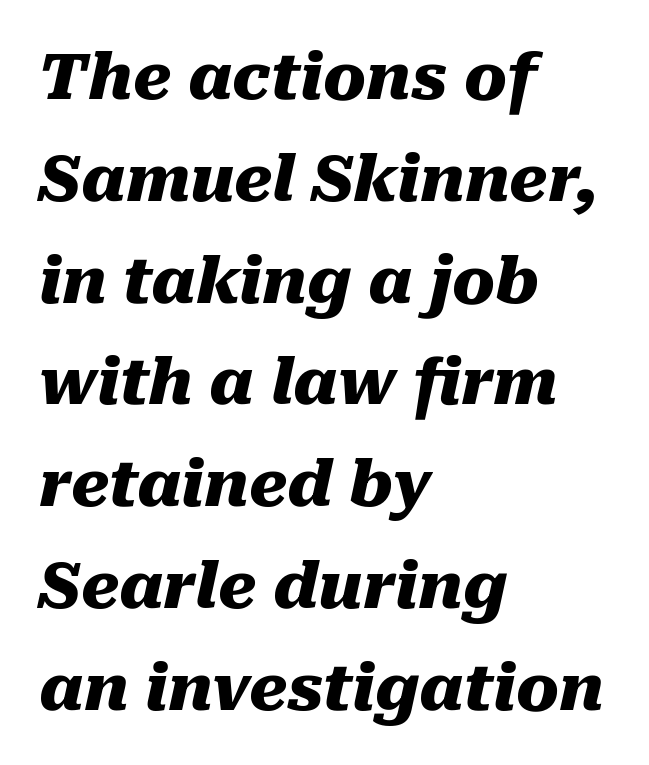
The image shows 64 px heavy type, italic (leaning right); set left-aligned, normal line spacing (1.59x), normal letter spacing, not underlined; medium stroke contrast and a medium x-height.
